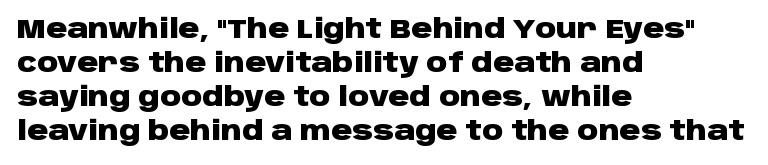
{"italic": "no", "bold": "yes", "underline": "no", "align": "left", "line_spacing": "normal", "line_spacing_ratio": 1.31, "letter_spacing": "normal", "letter_spacing_em": 0.0, "glyph_px": 26}
